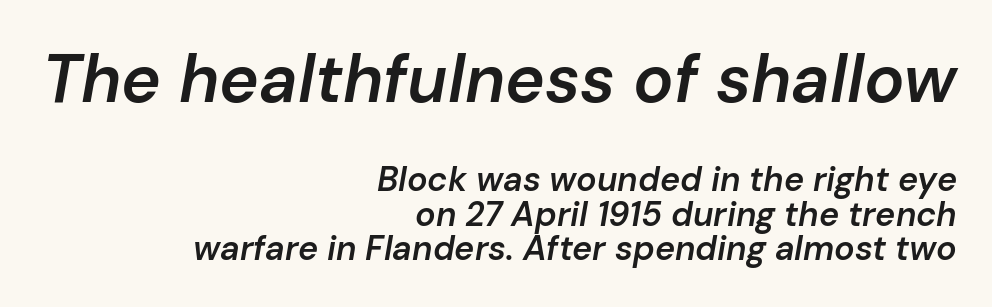
The image shows 67 px semibold type, italic (leaning right); set right-aligned, tight line spacing (1.02x), normal letter spacing, not underlined; the first (top) block is 1.97x larger; low stroke contrast and a medium x-height.
